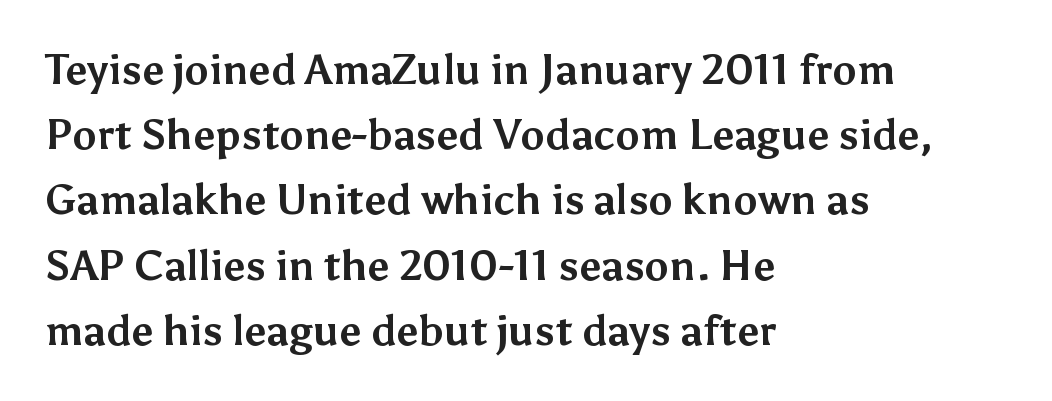
These lines are rendered in a variable-pitch font. Nothing sits at the stroke ends, so this counts as sans-serif. Each new line begins a customary step beneath the previous one. Vertical strokes here are truly vertical. The space directly below the letters is spotless. Alignment: flush left.
